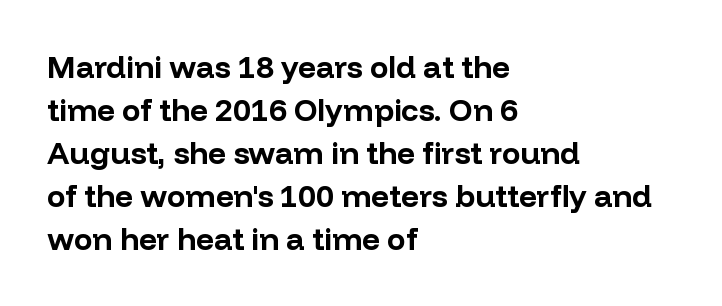
{"serif": "no", "italic": "no", "bold": "yes", "weight": "bold", "width": "normal", "stroke_contrast": "low", "x_height": "medium", "monospaced": "no", "underline": "no", "align": "left", "line_spacing": "normal", "line_spacing_ratio": 1.39, "letter_spacing": "normal", "letter_spacing_em": 0.0, "glyph_px": 31}
